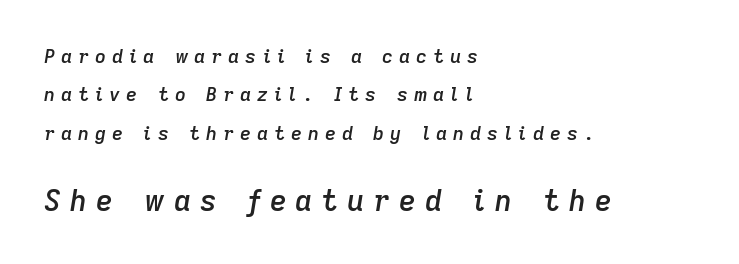
{"italic": "yes", "lean": "right", "slant_degrees": 9, "bold": "semi", "weight": "semibold", "width": "normal", "stroke_contrast": "low", "x_height": "medium", "monospaced": "no", "underline": "no", "align": "left", "line_spacing": "loose", "line_spacing_ratio": 2.02, "letter_spacing": "wide", "letter_spacing_em": 0.32, "larger_block": "second", "size_ratio": 1.53, "glyph_px": 29}
